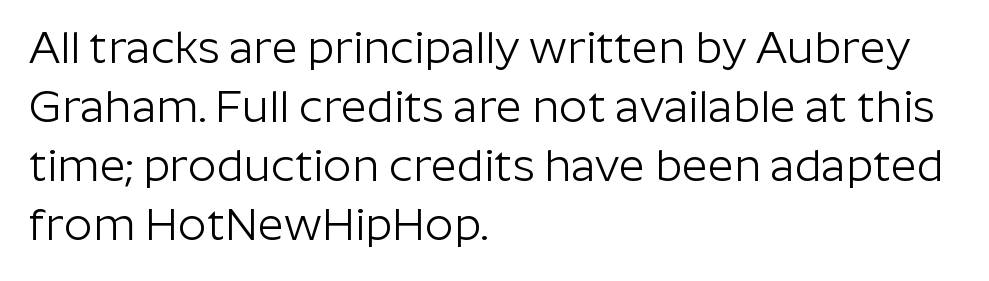
The image shows 45 px light sans-serif type, upright; set left-aligned, normal line spacing (1.31x), normal letter spacing, not underlined; low stroke contrast and a medium x-height.
